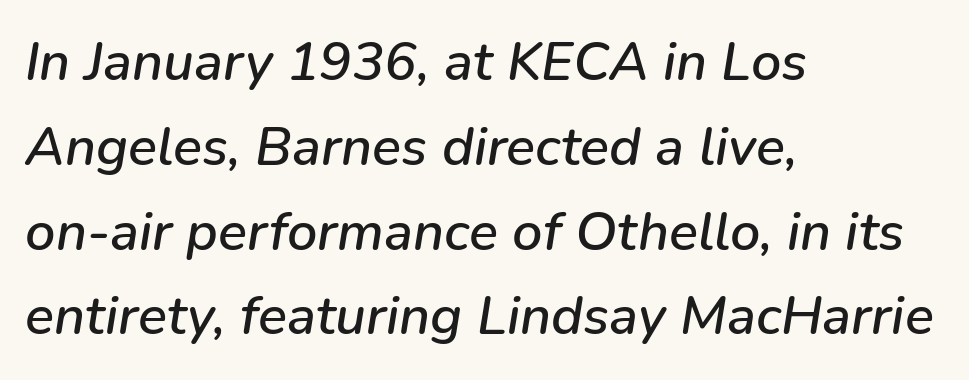
Slant detected: the letters are inclined. Underline: absent. Visually the block forms a straight wall on the left and a jagged coastline on the right. Characters follow at the spacing the type designer built in. Spacing verdict: proportional, widths tailored to each character.
